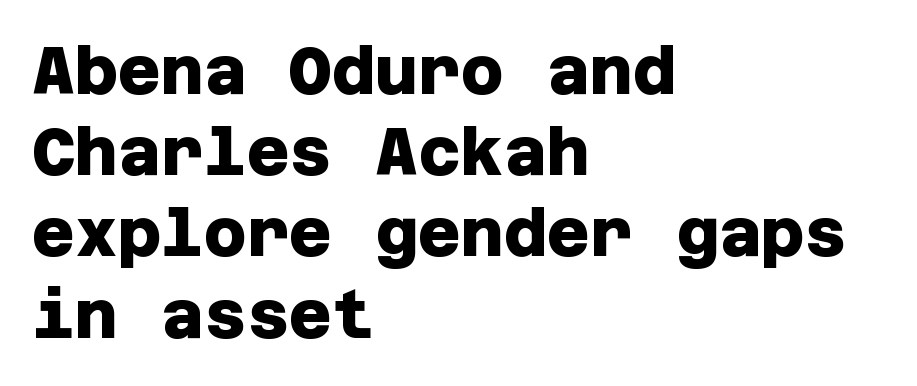
{"serif": "no", "bold": "yes", "weight": "heavy", "width": "normal", "stroke_contrast": "low", "x_height": "large", "underline": "no", "align": "left", "line_spacing_ratio": 1.23, "letter_spacing": "normal", "letter_spacing_em": 0.0, "glyph_px": 66}
